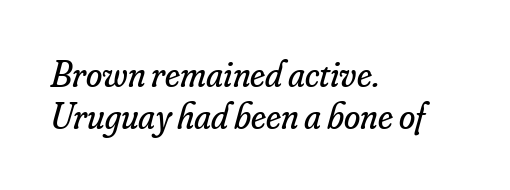
If you measured baseline to baseline, you'd find a short distance. Looks like regular typesetting: each glyph gets only the width it needs. No chunkiness to these letters — they're not bold. The letters carry serifs — small finishing strokes at the ends of their stems.
